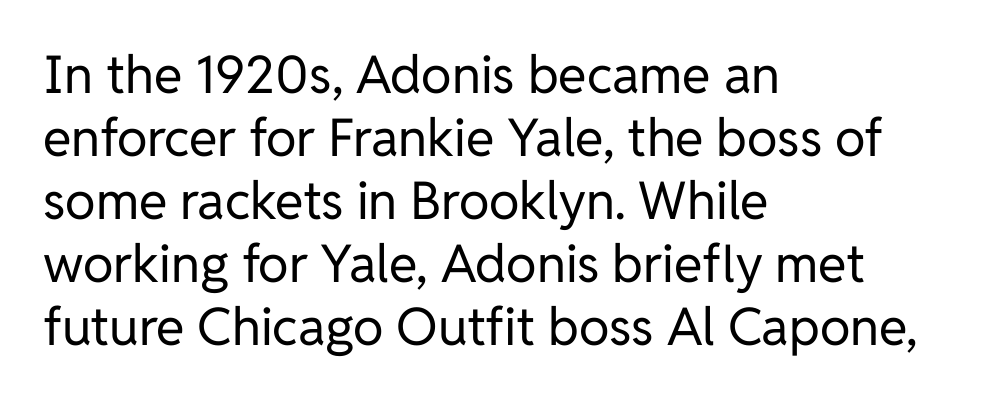
The string is rendered with underlining switched off. It's the straight-up-and-down kind of type. The letters advance in unequal steps, a hallmark of proportional type. Where is the straight margin? On the left. The passage shown is typeset with a sans-serif family. The tracking reads as untouched default to a designer's eye.
